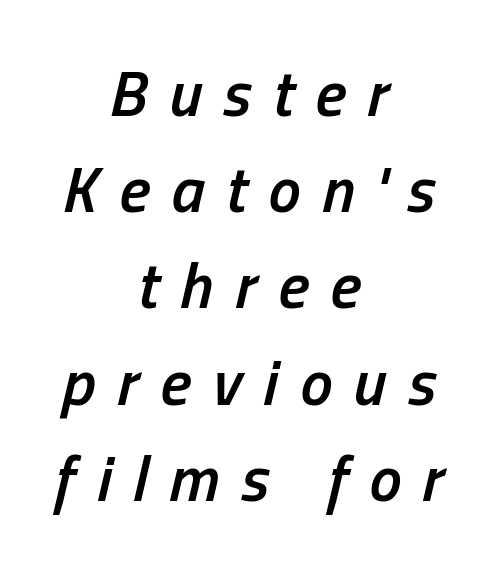
{"italic": "yes", "lean": "right", "slant_degrees": 13, "bold": "semi", "weight": "semibold", "width": "condensed", "stroke_contrast": "low", "x_height": "medium", "monospaced": "no", "underline": "no", "align": "center", "line_spacing": "normal", "line_spacing_ratio": 1.48, "letter_spacing": "wide", "letter_spacing_em": 0.33, "glyph_px": 65}
